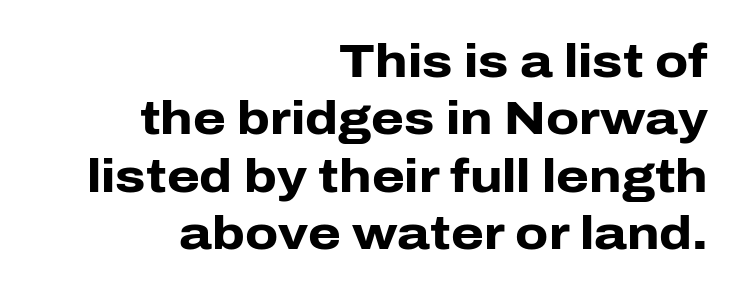
Q: Is the text bold? A: Yes.
Q: Is the text italic (slanted)? A: No, it is upright.
Q: Is the typeface a serif or a sans-serif typeface? A: Sans-serif.
Q: Is the text underlined? A: No.
Q: How is the paragraph aligned? A: Right-aligned.
Q: Is the spacing between letters normal or unusually wide? A: Normal.
Q: Width (condensed, normal, or wide)? A: Normal.
Q: Stroke contrast? A: Low.
Q: x-height? A: Medium.
Q: Monospaced? A: No.
